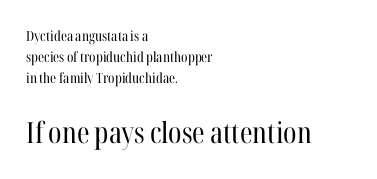
How are the letters spaced? Ordinarily, with no added tracking. Each letter's strokes conclude with small projecting serifs. Stems and bowls with no extra thickness — not bold. The vertical gap from one line to the next is medium. Nobody drew a line under any word here. A roman cut, with each character standing at attention.
